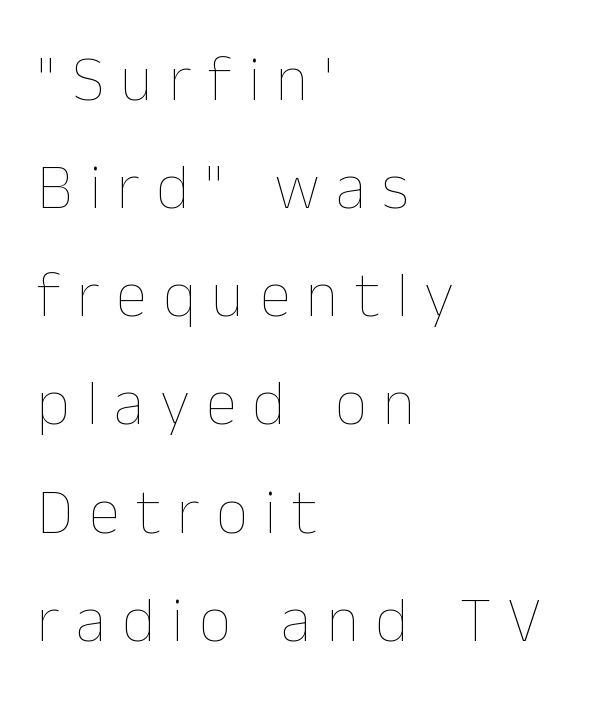
Q: Is the text bold? A: No.
Q: Is the text italic (slanted)? A: No, it is upright.
Q: Is the text underlined? A: No.
Q: How is the paragraph aligned? A: Left-aligned.
Q: Is the spacing between letters normal or unusually wide? A: Unusually wide.
Q: Is the spacing between lines tight, normal or loose? A: Normal.
Q: Width (condensed, normal, or wide)? A: Normal.
Q: Stroke contrast? A: Low.
Q: x-height? A: Medium.
Q: Monospaced? A: No.
